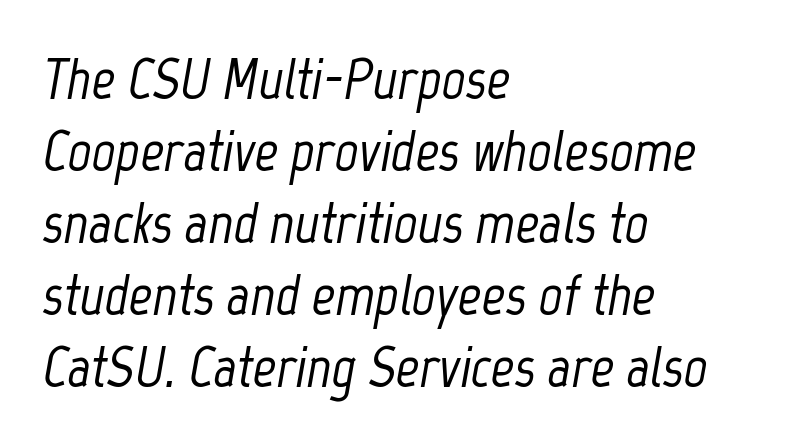
Q: Is the text italic (slanted)? A: Yes, it leans right by about 12 degrees.
Q: Is the text underlined? A: No.
Q: How is the paragraph aligned? A: Left-aligned.
Q: Is the spacing between letters normal or unusually wide? A: Normal.
Q: Width (condensed, normal, or wide)? A: Condensed.
Q: Stroke contrast? A: Low.
Q: x-height? A: Medium.
Q: Monospaced? A: No.
